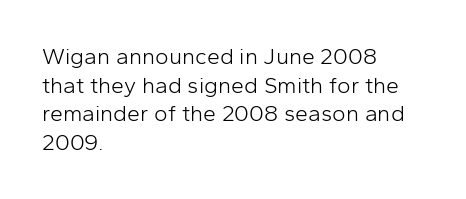
Q: Is the text bold? A: No.
Q: Is the text italic (slanted)? A: No, it is upright.
Q: Is the text underlined? A: No.
Q: How is the paragraph aligned? A: Left-aligned.
Q: Is the spacing between letters normal or unusually wide? A: Normal.
Q: Is the spacing between lines tight, normal or loose? A: Normal.
